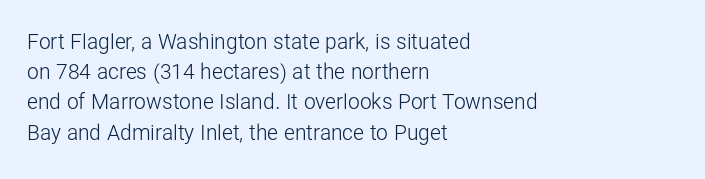
Regarding leading, the lines here are spaced in the standard way. Underline: absent. A classic flush-left, rag-right setting is used for this passage. Every character sits straight up, as roman type does.
